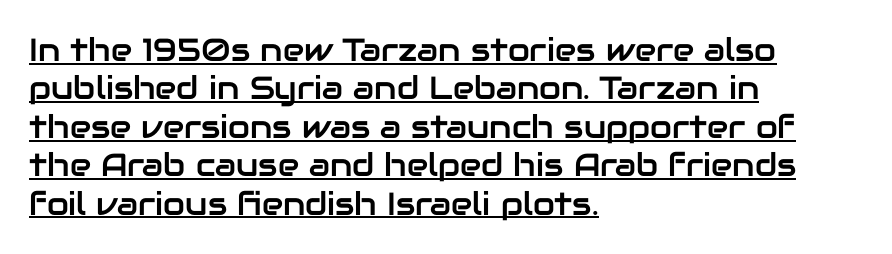
Q: Is the text italic (slanted)? A: No, it is upright.
Q: Is the typeface a serif or a sans-serif typeface? A: Sans-serif.
Q: Is the text underlined? A: Yes.
Q: How is the paragraph aligned? A: Left-aligned.
Q: Is the spacing between letters normal or unusually wide? A: Normal.
Q: Width (condensed, normal, or wide)? A: Normal.
Q: Stroke contrast? A: Low.
Q: x-height? A: Medium.
Q: Monospaced? A: No.
